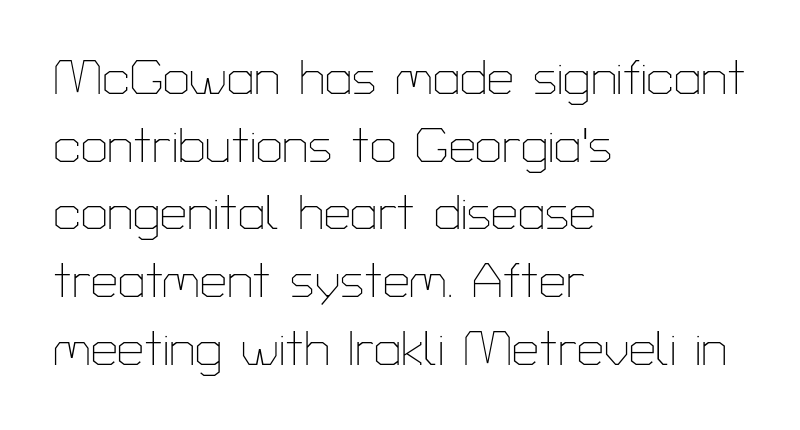
The image shows 48 px thin sans-serif type, upright; set left-aligned, normal line spacing (1.41x), normal letter spacing, not underlined; low stroke contrast and a medium x-height.
